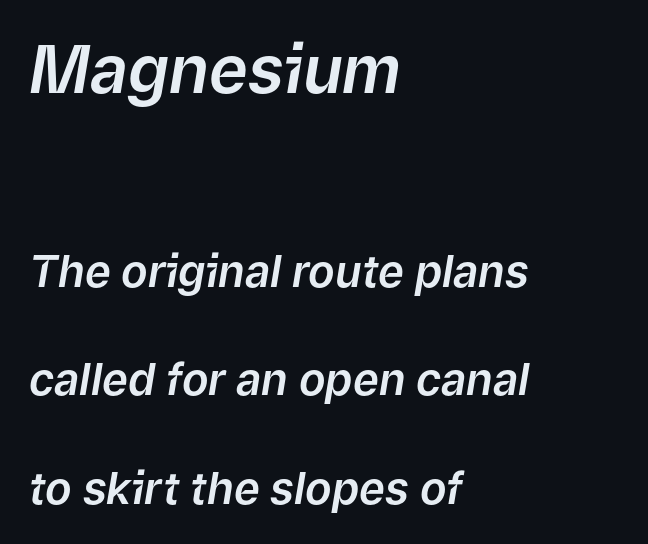
The image shows 66 px text type, italic (leaning right); set left-aligned, loose line spacing (2.46x), normal letter spacing, not underlined; the first (top) block is 1.5x larger; low stroke contrast and a medium x-height.
